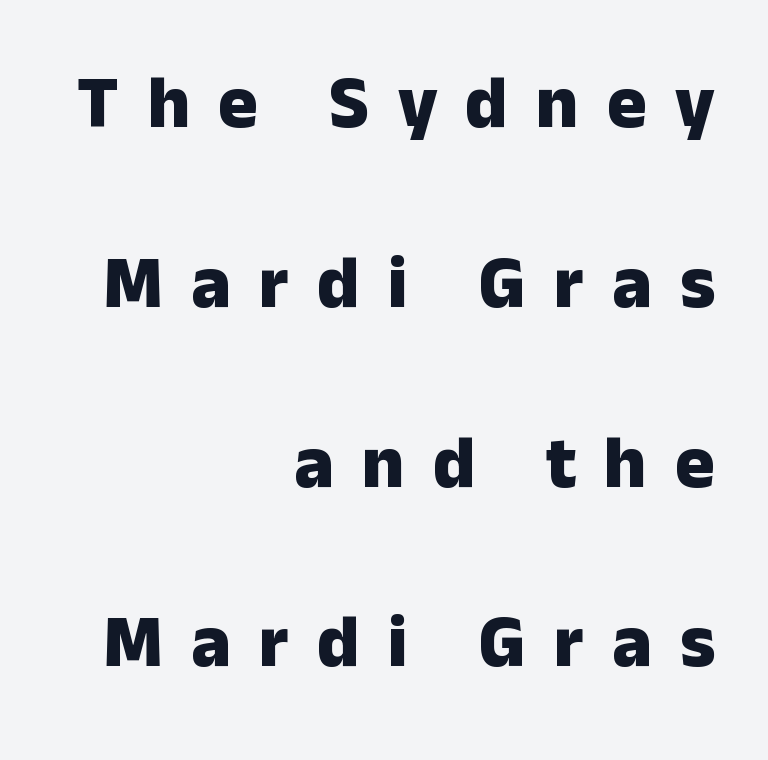
{"serif": "no", "italic": "no", "bold": "yes", "weight": "heavy", "width": "normal", "stroke_contrast": "low", "x_height": "medium", "monospaced": "no", "underline": "no", "align": "right", "line_spacing": "loose", "line_spacing_ratio": 2.43, "letter_spacing": "wide", "letter_spacing_em": 0.38, "glyph_px": 74}
